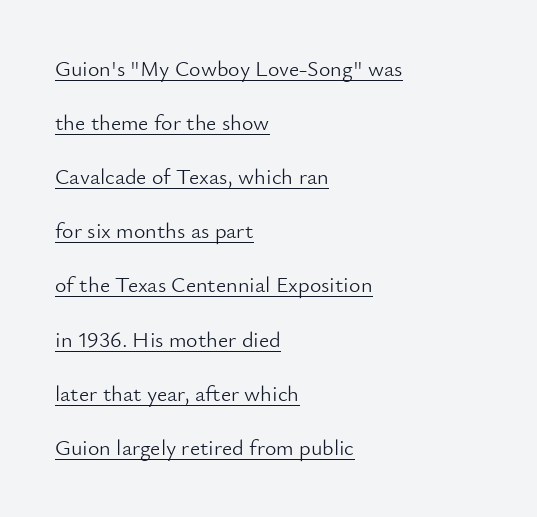
The image shows 22 px text type, upright; set left-aligned, loose line spacing (2.46x), normal letter spacing, underlined.
